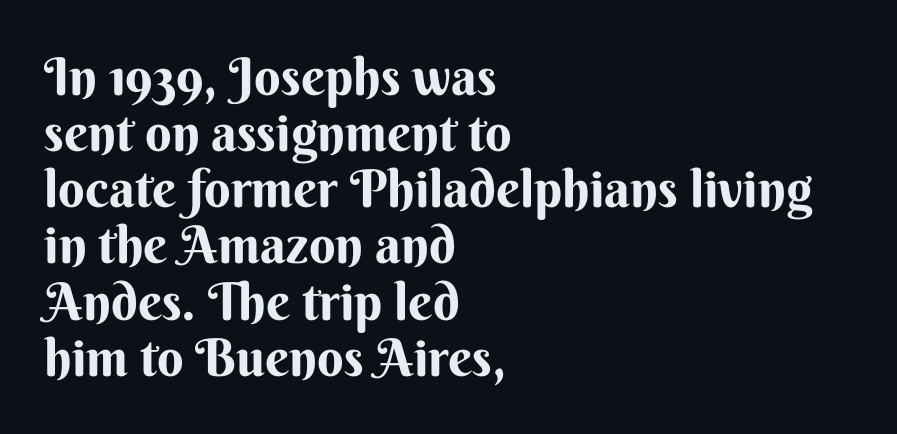
Q: Is the text italic (slanted)? A: No, it is upright.
Q: Is the typeface a serif or a sans-serif typeface? A: Sans-serif.
Q: Is the text underlined? A: No.
Q: How is the paragraph aligned? A: Left-aligned.
Q: Is the spacing between letters normal or unusually wide? A: Normal.
Q: Is the spacing between lines tight, normal or loose? A: Tight.
Q: Width (condensed, normal, or wide)? A: Normal.
Q: Stroke contrast? A: Medium.
Q: x-height? A: Small.
Q: Monospaced? A: No.
